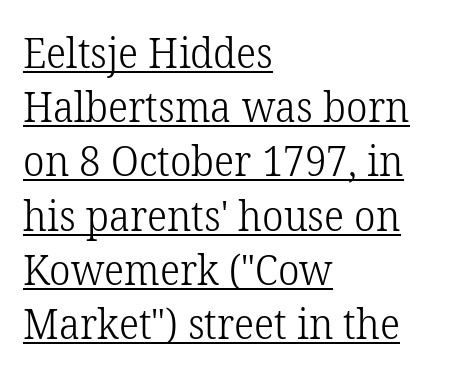
Q: Is the text bold? A: No.
Q: Is the text italic (slanted)? A: No, it is upright.
Q: Is the typeface a serif or a sans-serif typeface? A: Serif.
Q: Is the text underlined? A: Yes.
Q: How is the paragraph aligned? A: Left-aligned.
Q: Is the spacing between letters normal or unusually wide? A: Normal.
Q: Is the spacing between lines tight, normal or loose? A: Normal.
Q: Width (condensed, normal, or wide)? A: Normal.
Q: Stroke contrast? A: Low.
Q: x-height? A: Medium.
Q: Monospaced? A: No.
